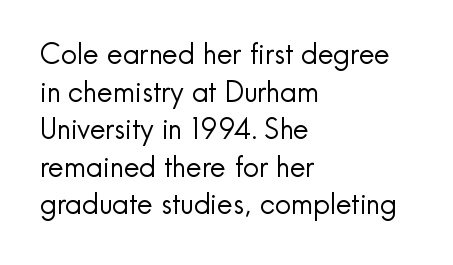
Q: Is the text bold? A: No.
Q: Is the text italic (slanted)? A: No, it is upright.
Q: Is the typeface a serif or a sans-serif typeface? A: Sans-serif.
Q: Is the text underlined? A: No.
Q: How is the paragraph aligned? A: Left-aligned.
Q: Is the spacing between letters normal or unusually wide? A: Normal.
Q: Is the spacing between lines tight, normal or loose? A: Normal.
Q: Width (condensed, normal, or wide)? A: Normal.
Q: x-height? A: Small.
Q: Monospaced? A: No.
